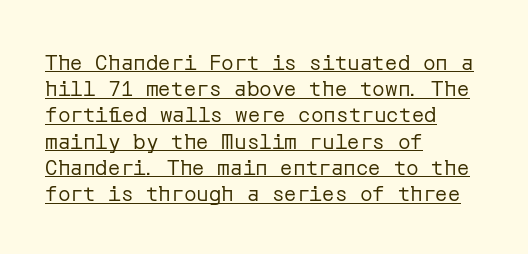
{"italic": "no", "bold": "no", "underline": "yes", "align": "left", "line_spacing": "normal", "line_spacing_ratio": 1.25, "letter_spacing": "normal", "letter_spacing_em": 0.0, "glyph_px": 21}
